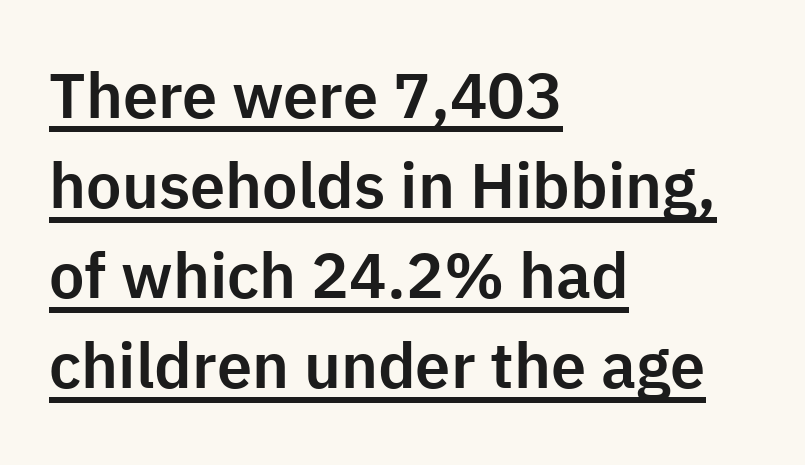
Q: Is the text italic (slanted)? A: No, it is upright.
Q: Is the typeface a serif or a sans-serif typeface? A: Sans-serif.
Q: Is the text underlined? A: Yes.
Q: How is the paragraph aligned? A: Left-aligned.
Q: Is the spacing between letters normal or unusually wide? A: Normal.
Q: Is the spacing between lines tight, normal or loose? A: Normal.
Q: Width (condensed, normal, or wide)? A: Normal.
Q: Stroke contrast? A: Low.
Q: x-height? A: Medium.
Q: Monospaced? A: No.
